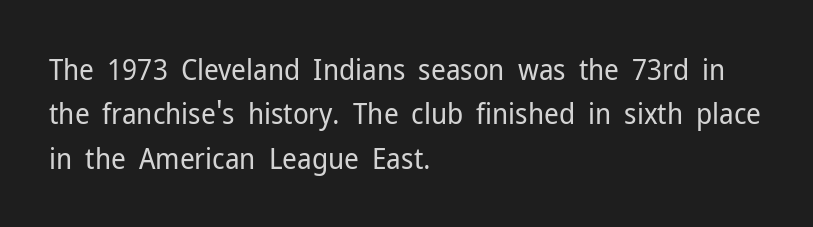
The image shows 29 px regular-weight sans-serif type, upright; set left-aligned, normal line spacing (1.53x), normal letter spacing, not underlined; low stroke contrast and a medium x-height.
